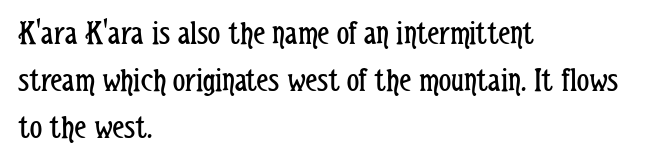
{"serif": "no", "italic": "no", "bold": "no", "weight": "regular", "width": "condensed", "stroke_contrast": "low", "x_height": "medium", "monospaced": "no", "underline": "no", "align": "left", "line_spacing": "normal", "line_spacing_ratio": 1.38, "letter_spacing": "normal", "letter_spacing_em": 0.0, "glyph_px": 34}
